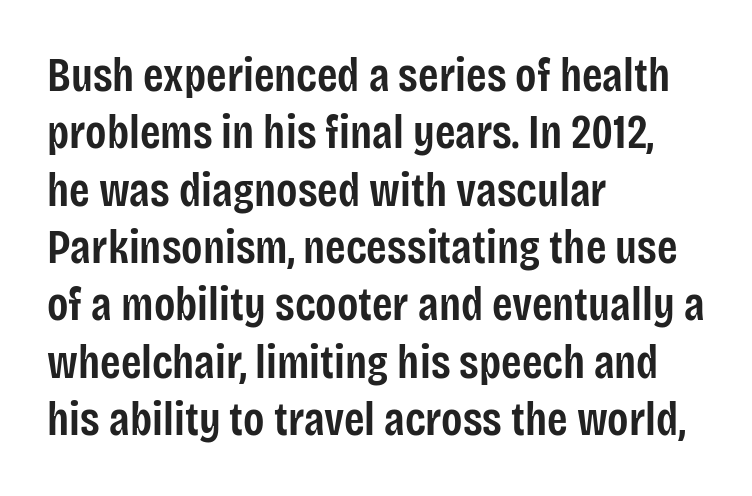
{"serif": "no", "italic": "no", "bold": "semi", "weight": "semibold", "width": "condensed", "stroke_contrast": "low", "x_height": "large", "monospaced": "no", "underline": "no", "align": "left", "line_spacing_ratio": 1.22, "letter_spacing": "normal", "letter_spacing_em": 0.0, "glyph_px": 47}
